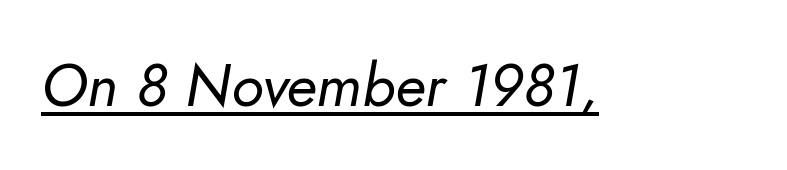
The image shows 60 px regular-weight sans-serif type; set normal letter spacing, underlined; low stroke contrast and a small x-height.
